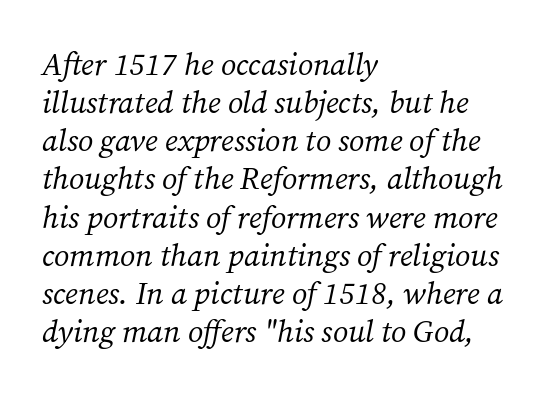
Q: Is the text bold? A: No.
Q: Is the text italic (slanted)? A: Yes, it leans right by about 12 degrees.
Q: Is the typeface a serif or a sans-serif typeface? A: Serif.
Q: Is the text underlined? A: No.
Q: How is the paragraph aligned? A: Left-aligned.
Q: Is the spacing between letters normal or unusually wide? A: Normal.
Q: Width (condensed, normal, or wide)? A: Normal.
Q: Stroke contrast? A: Medium.
Q: x-height? A: Medium.
Q: Monospaced? A: No.
